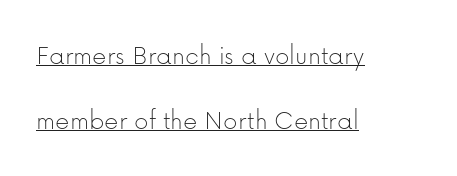
Students, observe the line beneath the letters — that is underlining. Each word holds together tightly as a unit, with standard inter-letter gaps. This sample uses a sans-serif face. Notice how the stems are strictly vertical — no italics here.
